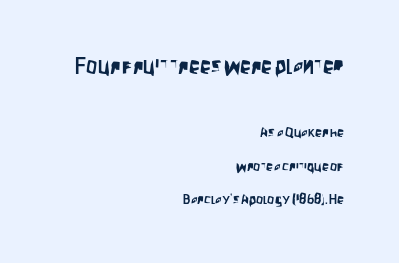
The image shows 22 px text type, upright; set right-aligned, loose line spacing (2.39x), normal letter spacing, not underlined; the first (top) block is 1.57x larger.
